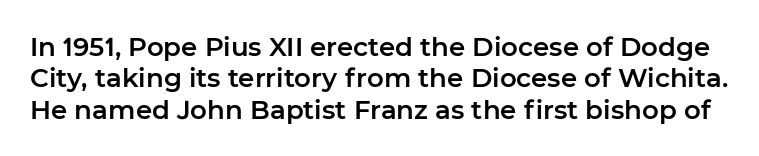
The image shows 26 px text type, upright; set line spacing 1.21x, normal letter spacing, not underlined.
